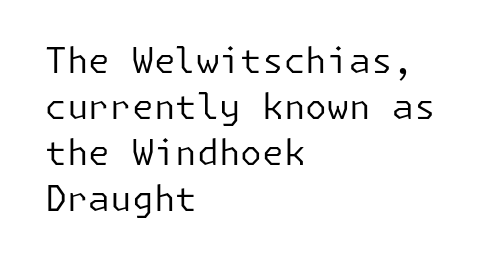
The image shows 35 px regular-weight sans-serif type, upright; set left-aligned, normal line spacing (1.31x), normal letter spacing, not underlined; low stroke contrast and a medium x-height.
